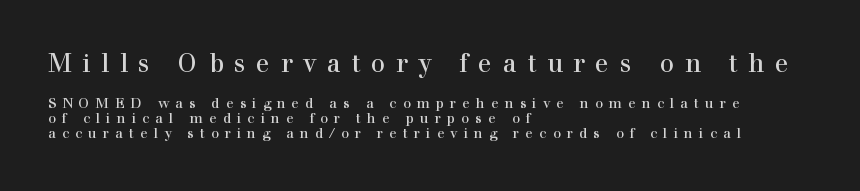
Very little white space separates one row of letters from the next. Plain, unruled lines of type. Casual observation: everything's shoved over to the left. The composition opens big and finishes small. If you drew a line through each stem, it would be perfectly vertical. Does extra space separate the letters? Yes, quite a lot of it.
